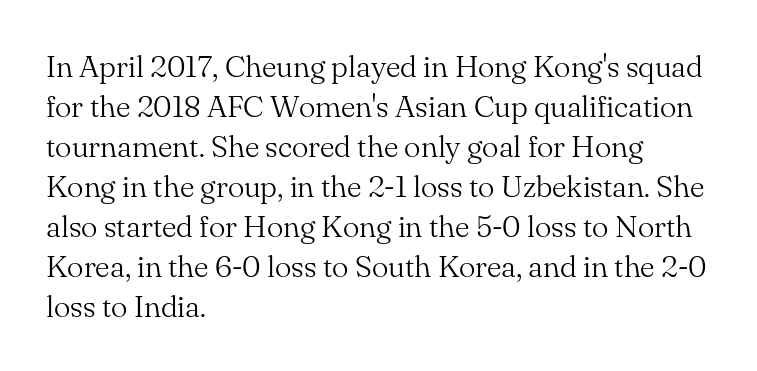
You could not count columns in this text — the font is proportionally spaced. Italic? Not at all — the glyphs are vertical. Tracking here is standard; glyphs follow each other at the usual distance. A quiet, ordinary-to-light weight characterises the typeface.
